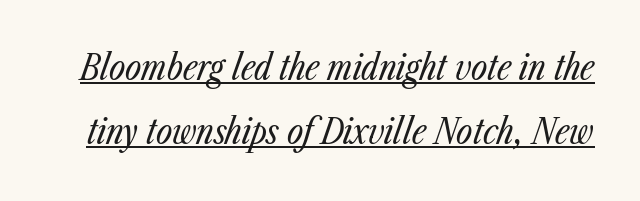
The image shows 35 px regular-weight, condensed type, italic (leaning right); set line spacing 1.83x, normal letter spacing, underlined; low stroke contrast and a medium x-height.
